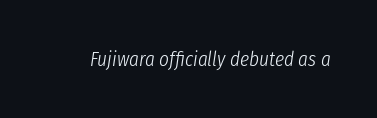
The passage shown has conventional tracking throughout. Every character sits at an angle, as italics do. A quiet, ordinary-to-light weight characterises the typeface. No word sits above an underline.
